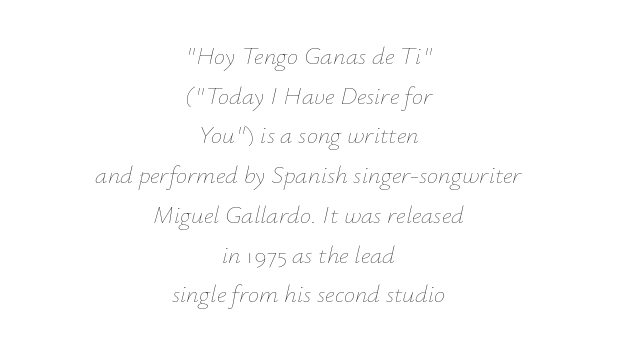
Q: Is the text bold? A: No.
Q: Is the text italic (slanted)? A: Yes, it leans right by about 12 degrees.
Q: Is the text underlined? A: No.
Q: How is the paragraph aligned? A: Centered.
Q: Is the spacing between letters normal or unusually wide? A: Normal.
Q: Is the spacing between lines tight, normal or loose? A: Normal.
